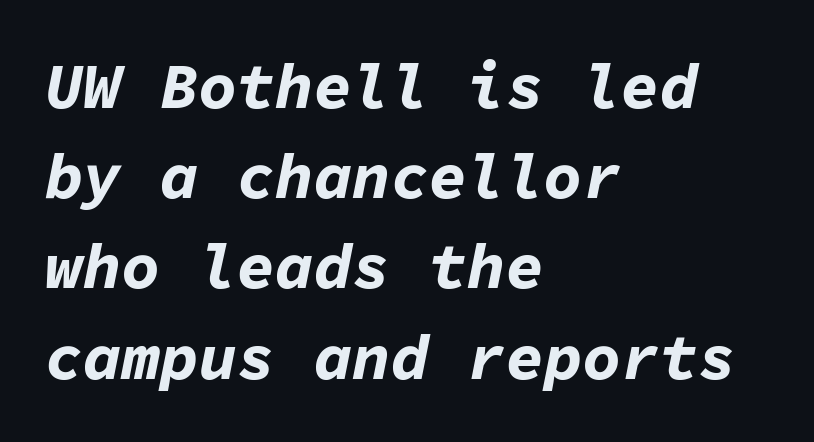
The image shows 64 px bold type, italic (leaning right), monospaced; set left-aligned, normal line spacing (1.41x), normal letter spacing, not underlined; low stroke contrast and a medium x-height.
